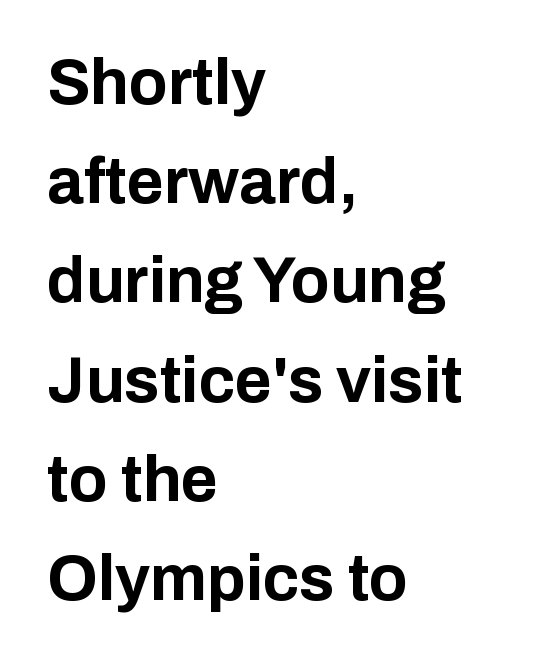
{"serif": "no", "italic": "no", "bold": "yes", "weight": "bold", "width": "normal", "stroke_contrast": "low", "x_height": "medium", "monospaced": "no", "underline": "no", "align": "left", "line_spacing": "normal", "line_spacing_ratio": 1.55, "letter_spacing": "normal", "letter_spacing_em": 0.0, "glyph_px": 64}
